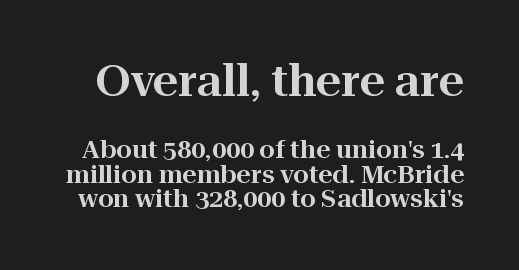
The image shows 44 px serif type, upright; set tight line spacing (0.99x), normal letter spacing, not underlined; the first (top) block is 1.76x larger; high stroke contrast and a medium x-height.
